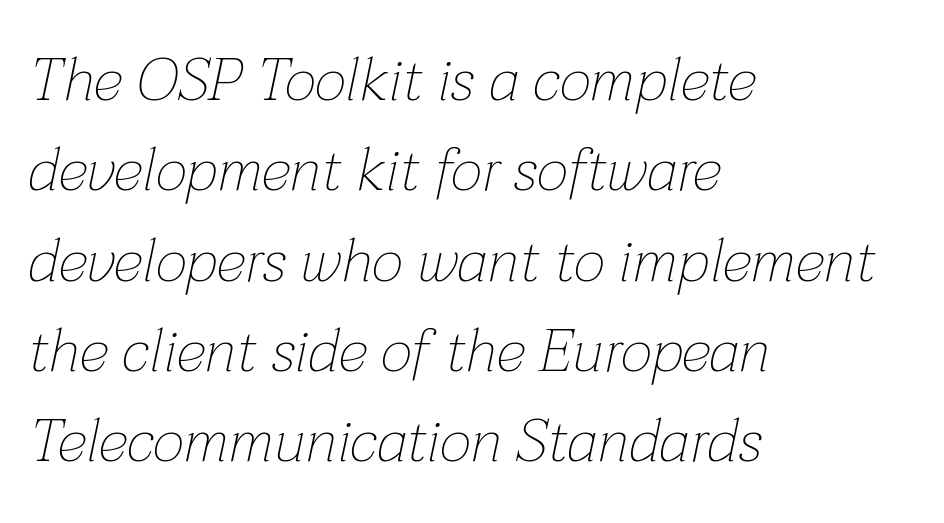
The image shows 61 px thin type, italic (leaning right); set left-aligned, normal line spacing (1.48x), normal letter spacing, not underlined; low stroke contrast and a medium x-height.
